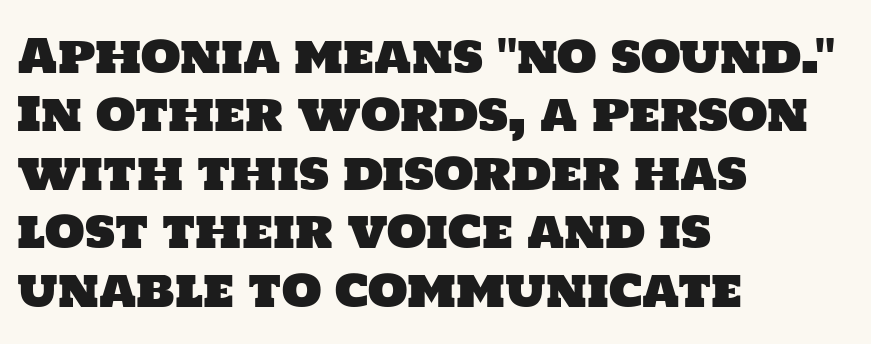
The image shows 46 px sans-serif type; set left-aligned, normal line spacing (1.27x), normal letter spacing, not underlined; low stroke contrast and a large x-height.
